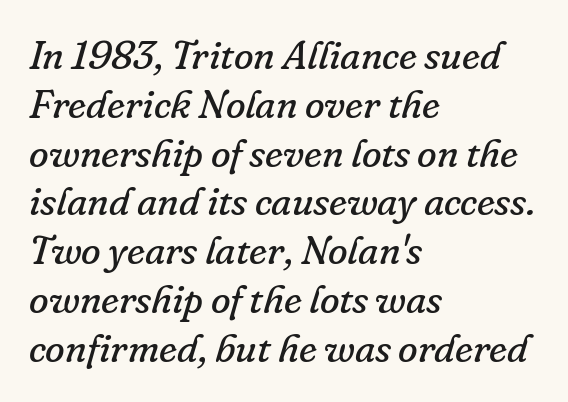
The image shows 40 px regular-weight serif type, italic (leaning right); set left-aligned, line spacing 1.22x, normal letter spacing, not underlined; low stroke contrast and a small x-height.
